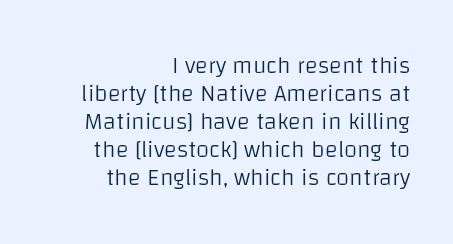
These glyphs show unthickened strokes, regular width or finer. The rendering keeps characters at their native spacing. Each line ends at the same right margin while the left side varies. The type sits square on the baseline with zero lean. Check the space under the baseline: it is left empty.
